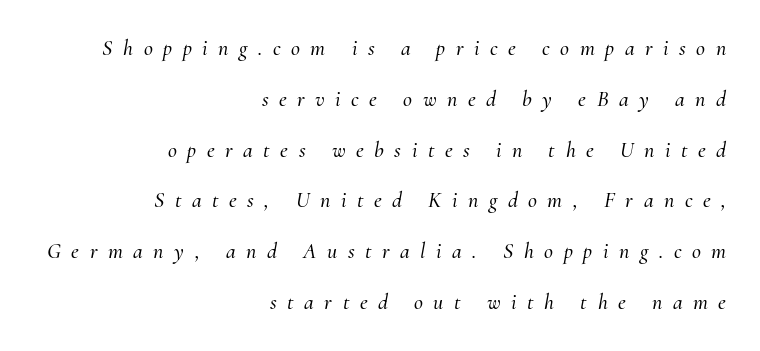
The image shows 22 px text type, italic (leaning right); set right-aligned, loose line spacing (2.31x), unusually wide letter spacing (+0.48 em), not underlined.
